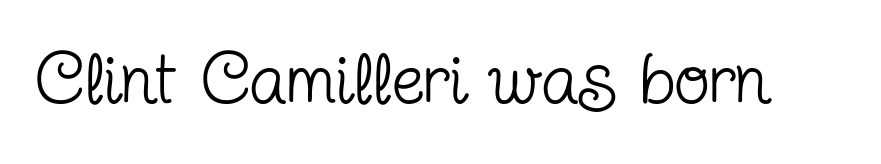
{"serif": "yes", "italic": "no", "bold": "no", "weight": "regular", "width": "condensed", "stroke_contrast": "low", "x_height": "medium", "monospaced": "no", "underline": "no", "letter_spacing": "normal", "letter_spacing_em": 0.0, "glyph_px": 73}
